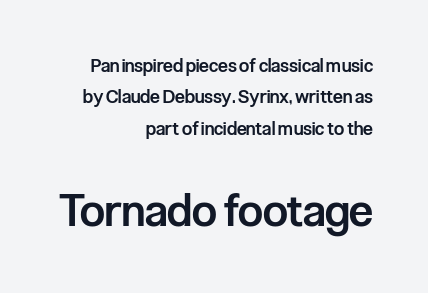
{"serif": "no", "italic": "no", "bold": "semi", "weight": "semibold", "width": "condensed", "stroke_contrast": "low", "x_height": "medium", "monospaced": "no", "underline": "no", "align": "right", "line_spacing_ratio": 1.74, "letter_spacing": "normal", "letter_spacing_em": 0.0, "larger_block": "second", "size_ratio": 2.44, "glyph_px": 44}
